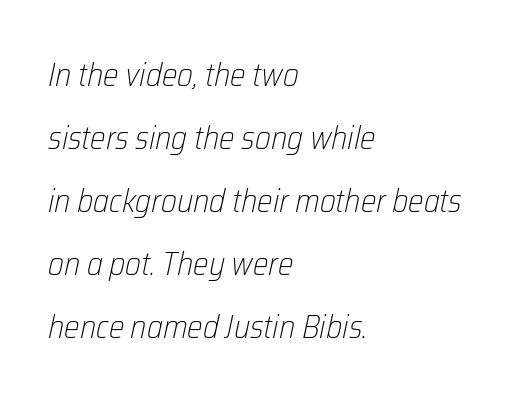
The image shows 33 px light, condensed type, italic (leaning right); set left-aligned, loose line spacing (1.91x), normal letter spacing, not underlined; low stroke contrast and a medium x-height.
